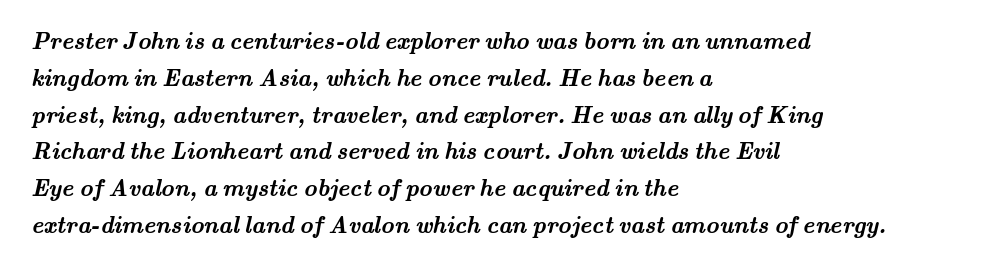
{"bold": "yes", "underline": "no", "align": "left", "line_spacing": "normal", "line_spacing_ratio": 1.6, "letter_spacing": "normal", "letter_spacing_em": 0.0, "glyph_px": 23}
